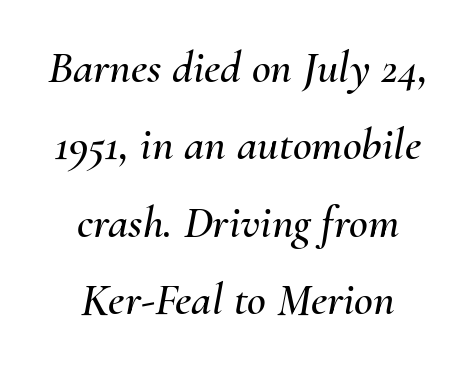
Q: Is the text italic (slanted)? A: Yes, it leans right by about 10 degrees.
Q: Is the text underlined? A: No.
Q: How is the paragraph aligned? A: Centered.
Q: Is the spacing between letters normal or unusually wide? A: Normal.
Q: Is the spacing between lines tight, normal or loose? A: Normal.
Q: Width (condensed, normal, or wide)? A: Normal.
Q: Stroke contrast? A: Medium.
Q: x-height? A: Small.
Q: Monospaced? A: No.
